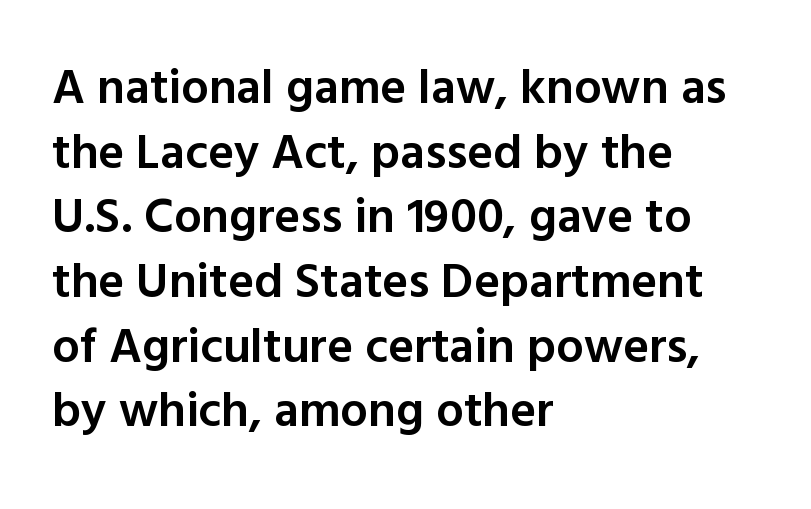
Unmarked baselines from the first word to the last. The passage is arranged the way most books set body copy — flush left. Is there any slant? The stems are plumb. These lines sit exactly where default settings would place them.
